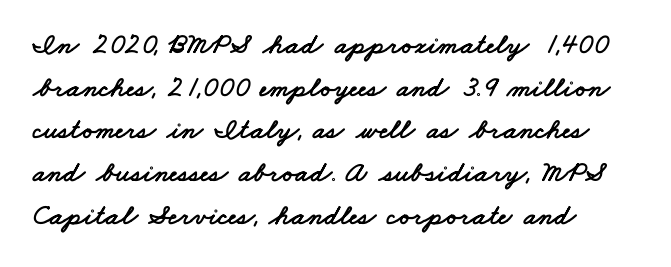
This block has exactly the height ordinary leading produces. Each line starts at the same left margin while the right side varies. Is this a fixed-width face? No — the glyphs have proportional, varying widths. A typesetter would call this zero additional tracking. This is sans-serif lettering, the kind often seen on screens and signage.
